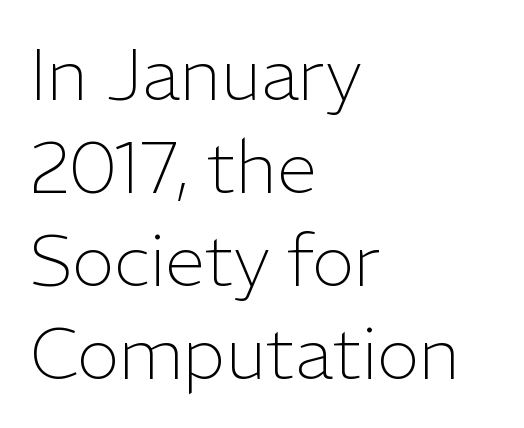
{"serif": "no", "italic": "no", "bold": "no", "weight": "light", "width": "normal", "stroke_contrast": "low", "x_height": "medium", "monospaced": "no", "underline": "no", "align": "left", "line_spacing": "normal", "line_spacing_ratio": 1.29, "letter_spacing": "normal", "letter_spacing_em": 0.0, "glyph_px": 72}
